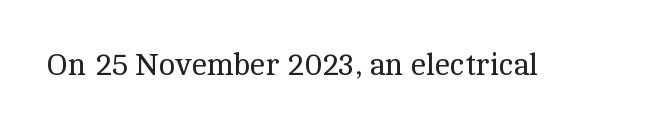
{"serif": "yes", "italic": "no", "bold": "no", "weight": "regular", "width": "normal", "x_height": "medium", "monospaced": "no", "underline": "no", "letter_spacing": "normal", "letter_spacing_em": 0.0, "glyph_px": 31}
